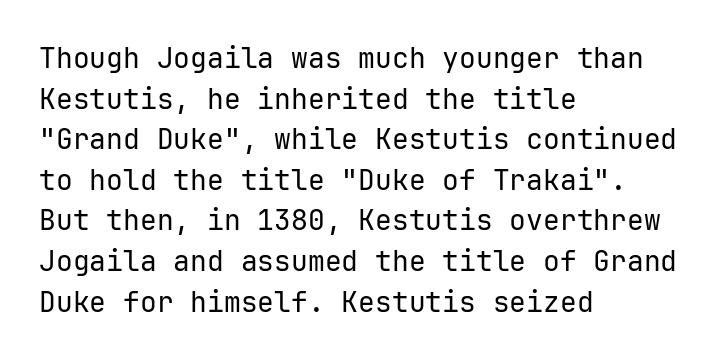
Q: Is the text bold? A: No.
Q: Is the text italic (slanted)? A: No, it is upright.
Q: Is the typeface a serif or a sans-serif typeface? A: Sans-serif.
Q: Is the text underlined? A: No.
Q: How is the paragraph aligned? A: Left-aligned.
Q: Is the spacing between letters normal or unusually wide? A: Normal.
Q: Is the spacing between lines tight, normal or loose? A: Normal.
Q: Width (condensed, normal, or wide)? A: Normal.
Q: Stroke contrast? A: Low.
Q: x-height? A: Medium.
Q: Monospaced? A: Yes.
